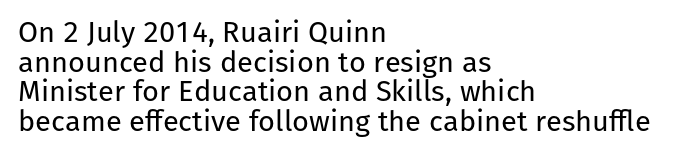
The image shows 29 px regular-weight sans-serif type, upright; set left-aligned, tight line spacing (1.02x), normal letter spacing, not underlined; low stroke contrast and a medium x-height.
